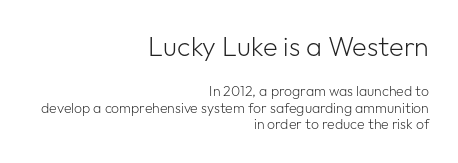
The image shows 27 px text type, upright; set right-aligned, line spacing 1.18x, normal letter spacing, not underlined; the first (top) block is 1.93x larger.
